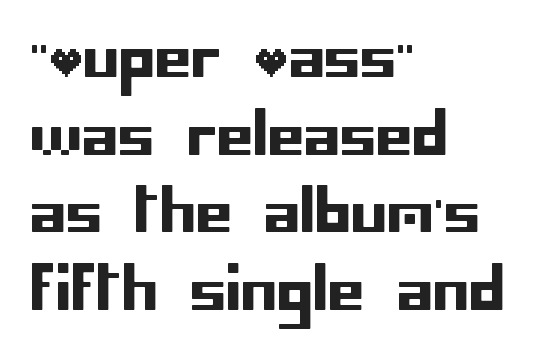
Normally led — the rows are evenly, conventionally spaced. This is sans-serif lettering, the kind often seen on screens and signage. The rendering keeps characters at their native spacing. A bare baseline throughout the passage.
